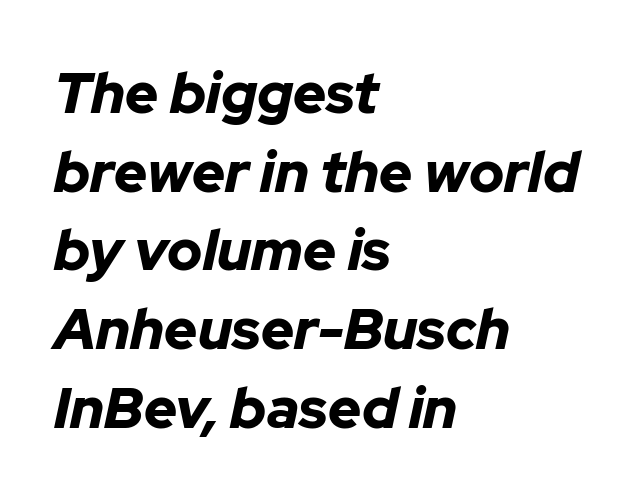
{"italic": "yes", "lean": "right", "slant_degrees": 12, "bold": "yes", "weight": "bold", "width": "normal", "stroke_contrast": "low", "x_height": "medium", "monospaced": "no", "underline": "no", "align": "left", "line_spacing": "normal", "line_spacing_ratio": 1.38, "letter_spacing": "normal", "letter_spacing_em": 0.0, "glyph_px": 57}
